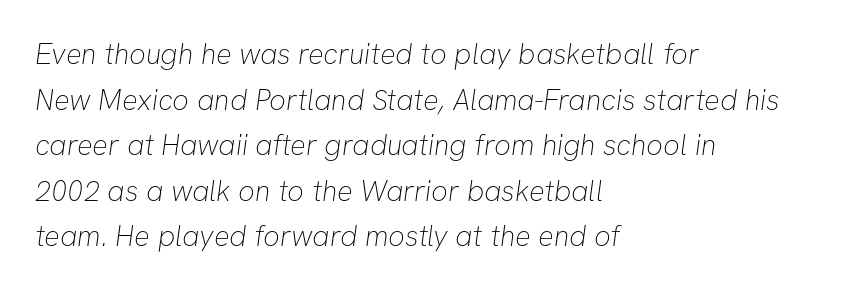
The image shows 29 px thin sans-serif type; set left-aligned, normal line spacing (1.57x), normal letter spacing, not underlined; low stroke contrast and a medium x-height.
